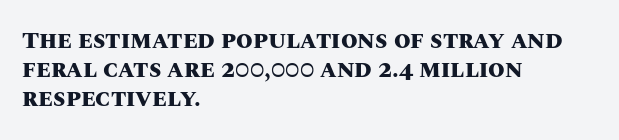
{"italic": "no", "bold": "yes", "underline": "no", "align": "left", "line_spacing_ratio": 1.2, "letter_spacing": "normal", "letter_spacing_em": 0.0, "glyph_px": 24}
